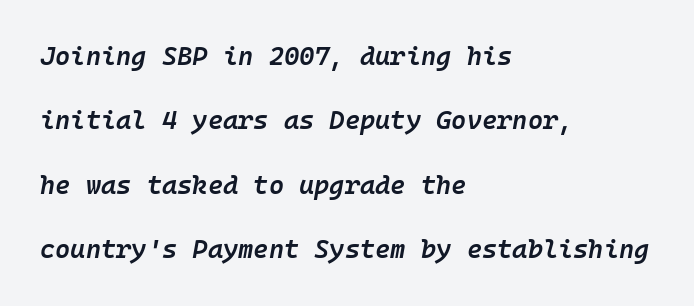
Yep, that's italic — everything's leaning. These lines stack with their left ends in a neat column. Bare-footed words on every line. The typesetting leans somewhat heavy: a semibold.
